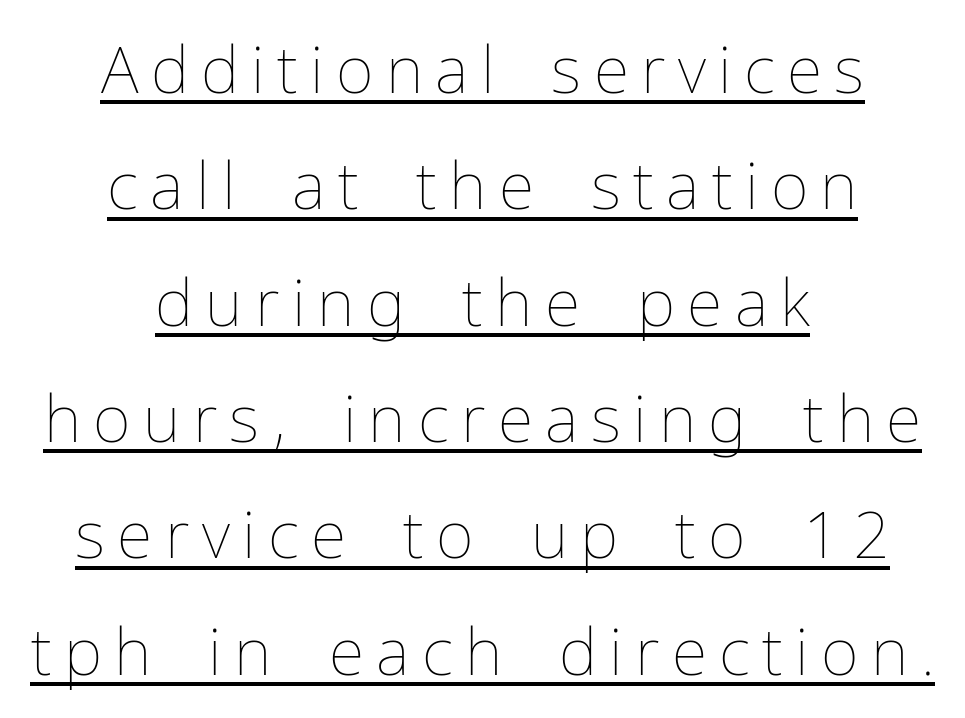
Italic: no, the glyphs are upright roman. Each letter keeps its own natural width here, so spacing adapts to shape. Every row of glyphs is offset so its center matches the block's center. In designer terms, the underline attribute is active on this setting. The weight would be labelled regular, book, light, or lighter still.
